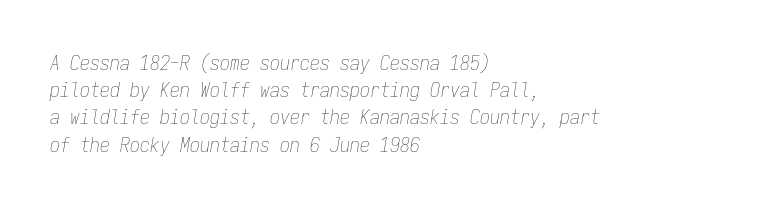
The image shows 20 px text type, italic (leaning right); set left-aligned, normal line spacing (1.36x), normal letter spacing, not underlined.
